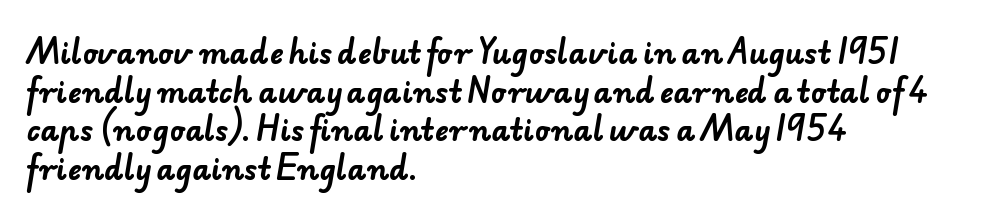
The image shows 29 px bold sans-serif type; set left-aligned, normal line spacing (1.33x), normal letter spacing, not underlined; low stroke contrast and a small x-height.
